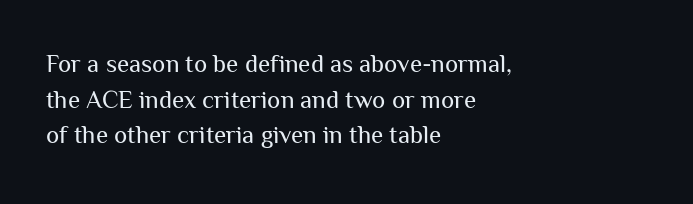
{"italic": "no", "bold": "no", "underline": "no", "align": "left", "line_spacing": "normal", "line_spacing_ratio": 1.43, "letter_spacing": "normal", "letter_spacing_em": 0.0, "glyph_px": 25}
